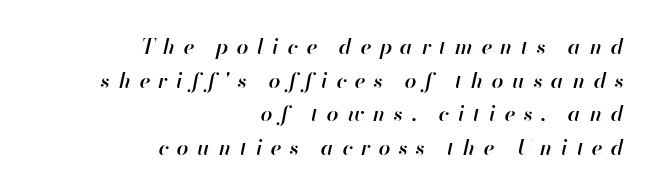
The image shows 21 px text type, italic (leaning right); set right-aligned, normal line spacing (1.6x), unusually wide letter spacing (+0.41 em), not underlined.
